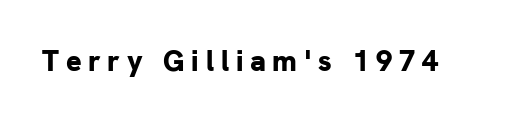
The image shows 29 px bold sans-serif type, upright; set unusually wide letter spacing (+0.23 em), not underlined; low stroke contrast and a medium x-height.
